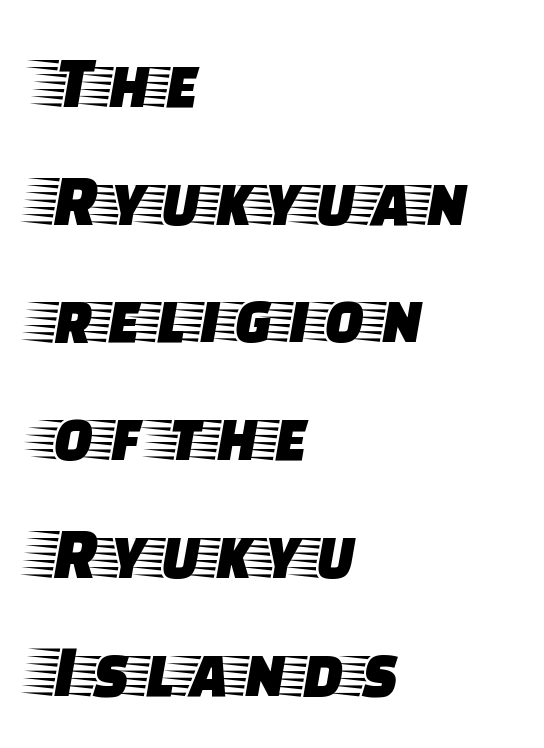
{"serif": "yes", "width": "wide", "stroke_contrast": "low", "x_height": "large", "monospaced": "no", "underline": "no", "align": "left", "line_spacing": "normal", "line_spacing_ratio": 1.57, "letter_spacing": "normal", "letter_spacing_em": 0.0, "glyph_px": 75}
